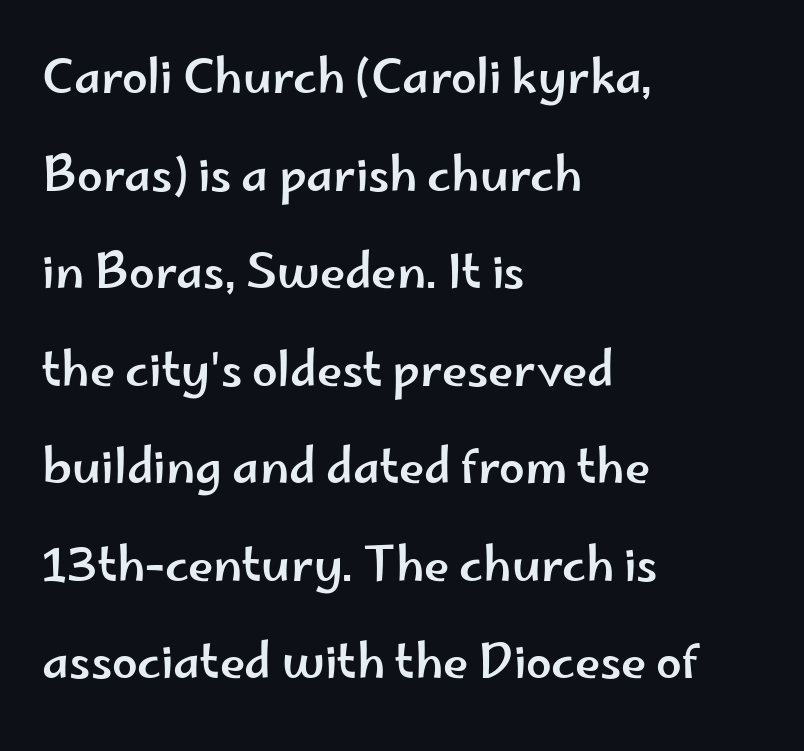
{"serif": "no", "italic": "no", "width": "wide", "stroke_contrast": "low", "x_height": "small", "monospaced": "no", "underline": "no", "align": "left", "line_spacing": "loose", "line_spacing_ratio": 2.12, "letter_spacing": "normal", "letter_spacing_em": 0.0, "glyph_px": 46}
